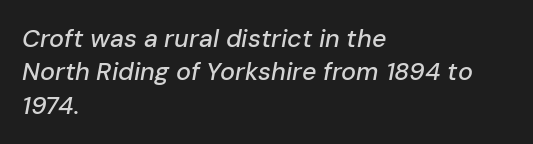
The image shows 25 px text type, italic (leaning right); set left-aligned, normal line spacing (1.34x), normal letter spacing, not underlined.
